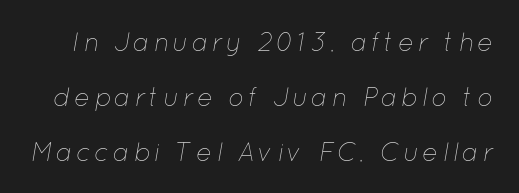
{"italic": "yes", "lean": "right", "slant_degrees": 12, "bold": "no", "underline": "no", "line_spacing": "loose", "line_spacing_ratio": 2.11, "glyph_px": 26}
